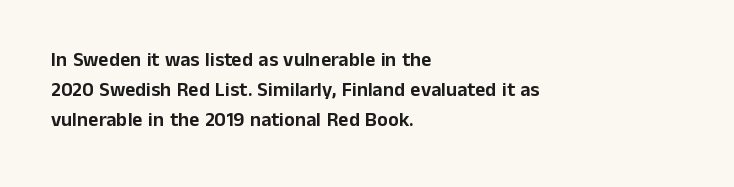
{"italic": "no", "underline": "no", "align": "left", "line_spacing": "normal", "line_spacing_ratio": 1.51, "letter_spacing": "normal", "letter_spacing_em": 0.0, "glyph_px": 20}
